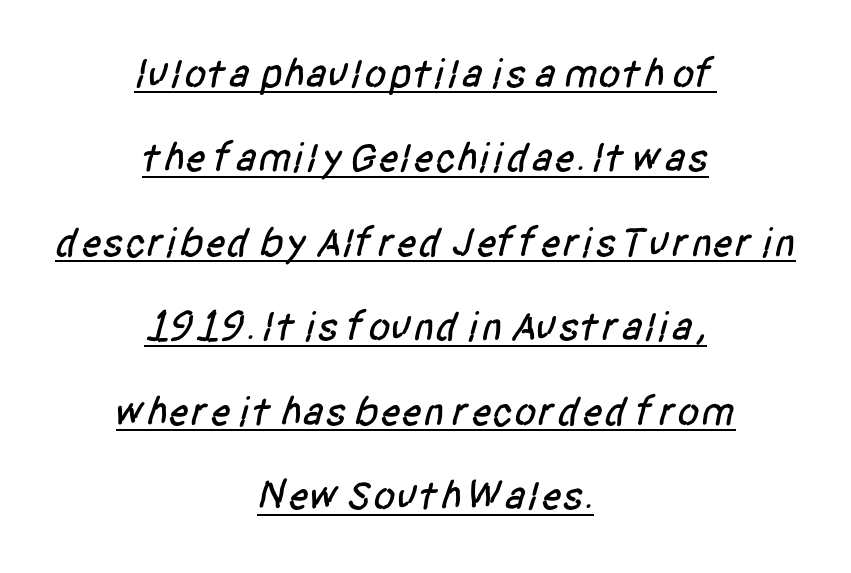
The image shows 41 px condensed sans-serif type; set centered, loose line spacing (2.06x), normal letter spacing, underlined; low stroke contrast and a large x-height.
